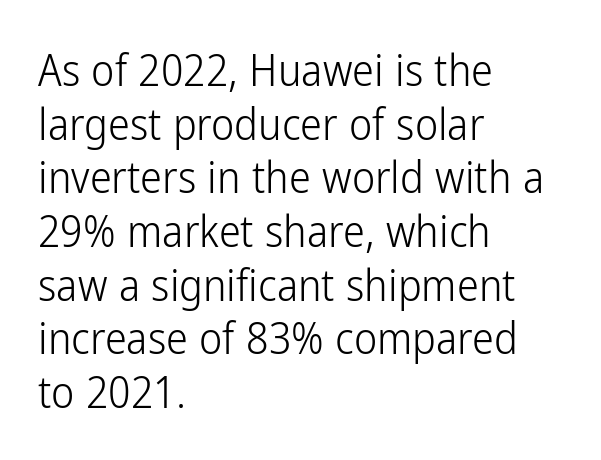
The rendering keeps characters at their native spacing. Short and long lines alike share a common starting point at left. This sample uses an upright cut, with every glyph sitting square on the baseline. Beneath every word, the page is bare.
